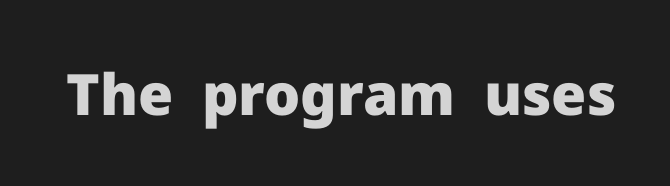
The image shows 57 px heavy sans-serif type, upright; set normal letter spacing, not underlined; low stroke contrast and a medium x-height.
